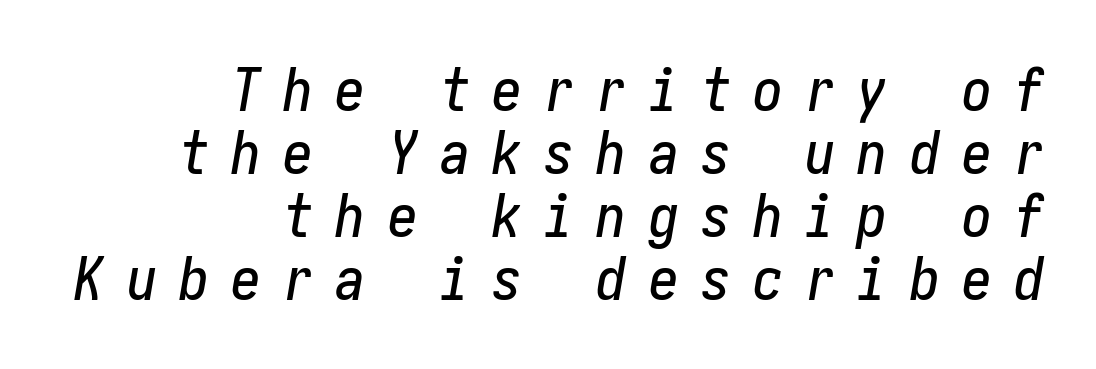
{"italic": "yes", "lean": "right", "slant_degrees": 10, "width": "condensed", "stroke_contrast": "low", "x_height": "medium", "underline": "no", "align": "right", "line_spacing": "tight", "line_spacing_ratio": 1.05, "letter_spacing": "wide", "letter_spacing_em": 0.37, "glyph_px": 60}
